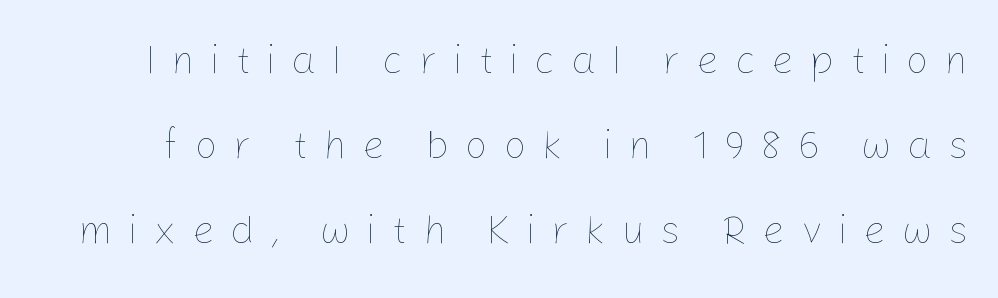
Q: Is the text bold? A: No.
Q: Is the text italic (slanted)? A: No, it is upright.
Q: Is the text underlined? A: No.
Q: Is the spacing between letters normal or unusually wide? A: Unusually wide.
Q: Is the spacing between lines tight, normal or loose? A: Loose.
Q: Width (condensed, normal, or wide)? A: Normal.
Q: Stroke contrast? A: Low.
Q: x-height? A: Medium.
Q: Monospaced? A: No.
